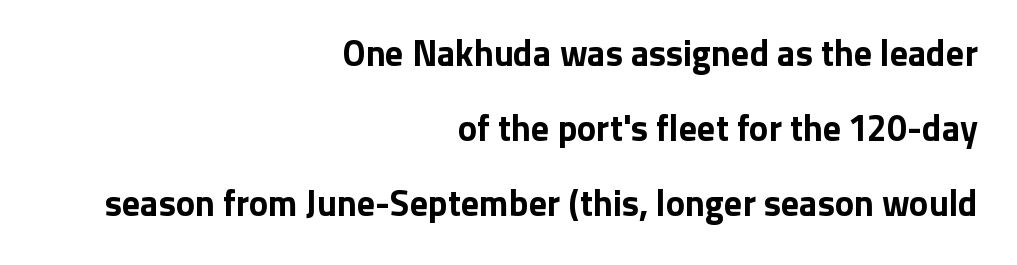
The image shows 36 px bold sans-serif type, upright; set right-aligned, loose line spacing (2.09x), normal letter spacing, not underlined; low stroke contrast and a medium x-height.
